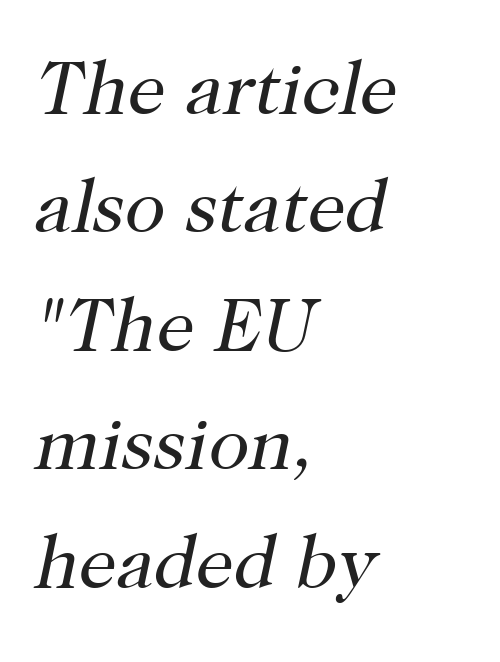
The image shows 75 px regular-weight serif type, italic (leaning right); set left-aligned, normal line spacing (1.58x), normal letter spacing, not underlined; high stroke contrast and a medium x-height.
